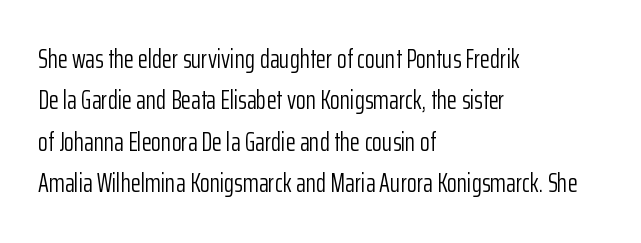
Q: Is the text bold? A: No.
Q: Is the text italic (slanted)? A: No, it is upright.
Q: Is the text underlined? A: No.
Q: How is the paragraph aligned? A: Left-aligned.
Q: Is the spacing between letters normal or unusually wide? A: Normal.
Q: Is the spacing between lines tight, normal or loose? A: Normal.
